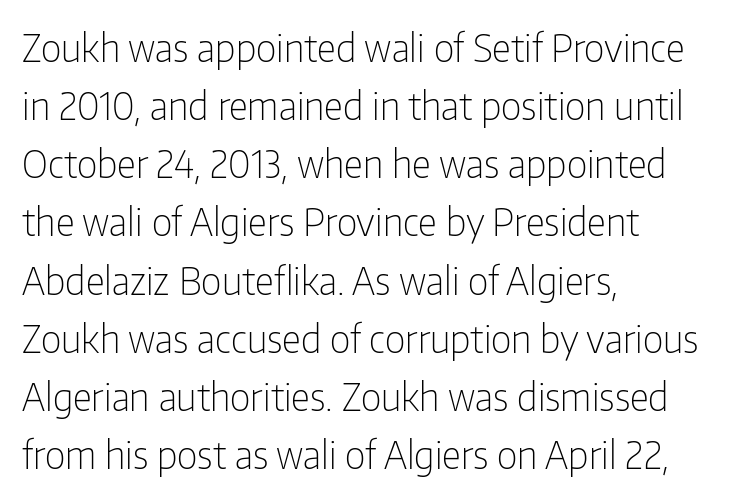
Italic: no, the glyphs are upright roman. What's the leading like? Ordinary, nothing unusual. Character widths vary here, with narrow letters taking less room than wide ones. Underline: absent.
